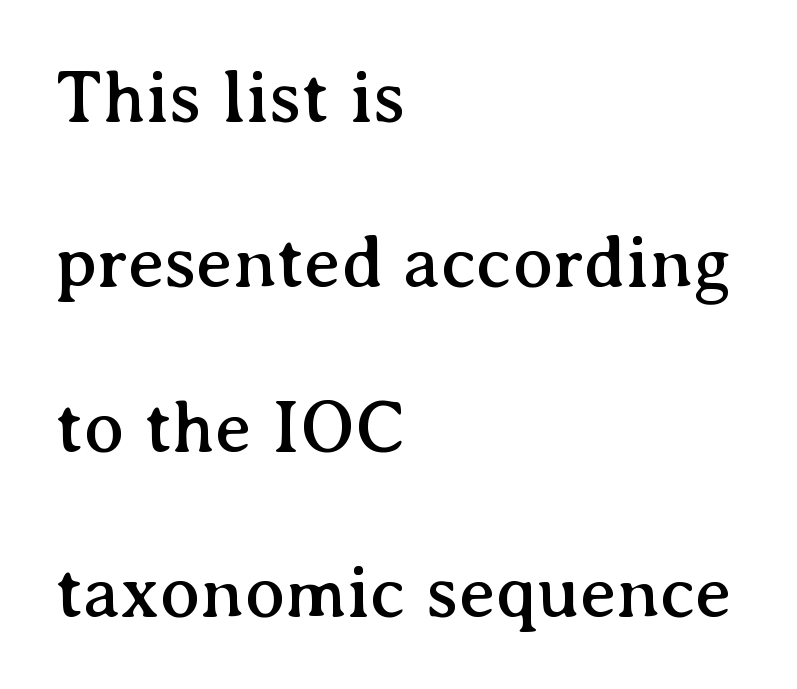
{"serif": "yes", "italic": "no", "width": "normal", "stroke_contrast": "medium", "x_height": "medium", "monospaced": "no", "underline": "no", "align": "left", "line_spacing": "loose", "line_spacing_ratio": 2.2, "letter_spacing": "normal", "letter_spacing_em": 0.0, "glyph_px": 75}
